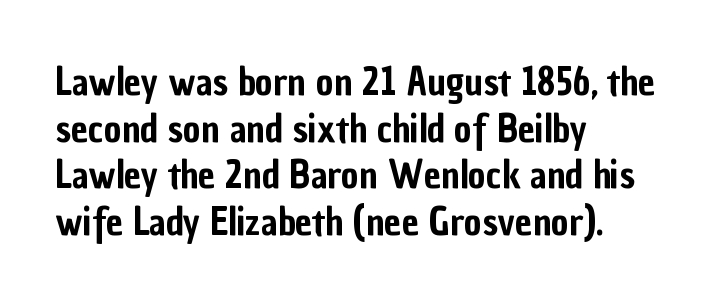
{"serif": "no", "italic": "no", "width": "condensed", "stroke_contrast": "low", "x_height": "medium", "monospaced": "no", "underline": "no", "align": "left", "line_spacing_ratio": 1.23, "letter_spacing": "normal", "letter_spacing_em": 0.0, "glyph_px": 38}
